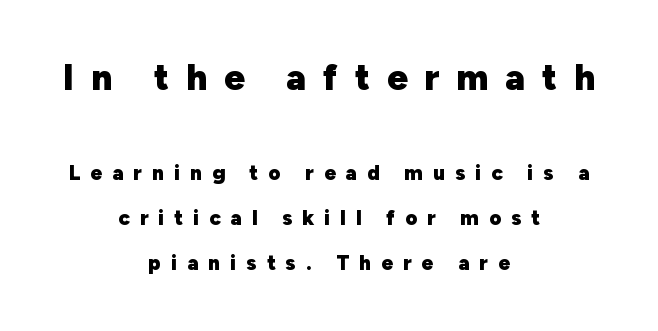
{"serif": "no", "italic": "no", "bold": "yes", "weight": "heavy", "width": "normal", "stroke_contrast": "low", "x_height": "medium", "monospaced": "no", "underline": "no", "align": "center", "line_spacing": "loose", "line_spacing_ratio": 2.13, "letter_spacing": "wide", "letter_spacing_em": 0.47, "larger_block": "first", "size_ratio": 1.71, "glyph_px": 36}
